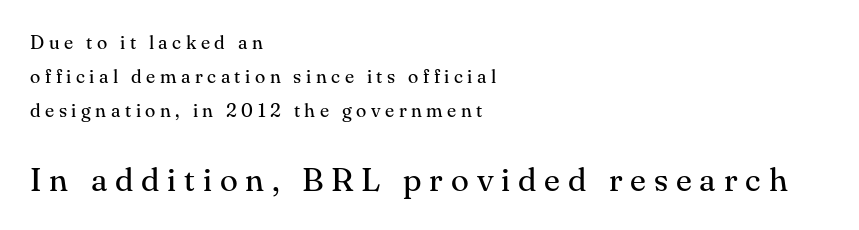
{"serif": "yes", "italic": "no", "bold": "no", "weight": "regular", "width": "normal", "stroke_contrast": "medium", "x_height": "small", "monospaced": "no", "underline": "no", "align": "left", "line_spacing_ratio": 1.78, "letter_spacing": "wide", "letter_spacing_em": 0.24, "larger_block": "second", "size_ratio": 1.74, "glyph_px": 33}
